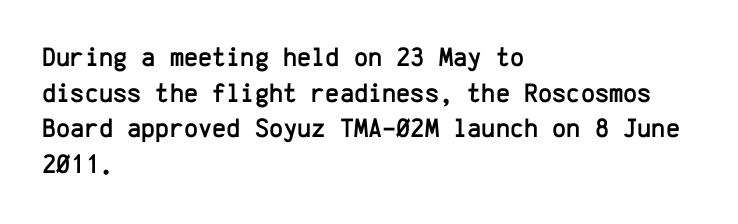
Q: Is the text italic (slanted)? A: No, it is upright.
Q: Is the text underlined? A: No.
Q: How is the paragraph aligned? A: Left-aligned.
Q: Is the spacing between letters normal or unusually wide? A: Normal.
Q: Is the spacing between lines tight, normal or loose? A: Normal.
